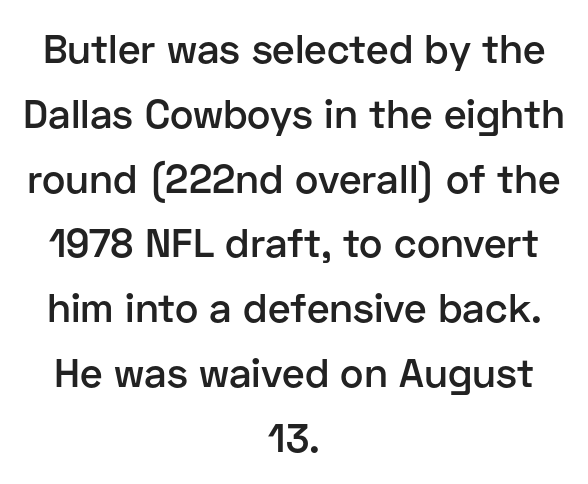
{"serif": "no", "italic": "no", "bold": "semi", "weight": "semibold", "width": "normal", "stroke_contrast": "low", "x_height": "medium", "monospaced": "no", "underline": "no", "align": "center", "line_spacing": "normal", "line_spacing_ratio": 1.62, "letter_spacing": "normal", "letter_spacing_em": 0.0, "glyph_px": 40}
